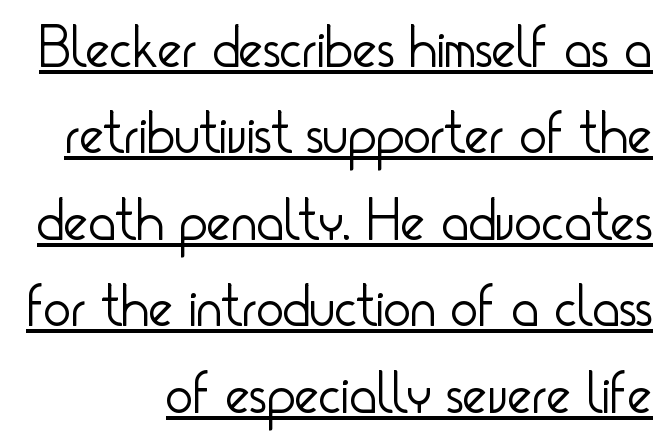
The image shows 58 px light, condensed sans-serif type, upright; set right-aligned, normal line spacing (1.49x), normal letter spacing, underlined; low stroke contrast and a small x-height.
